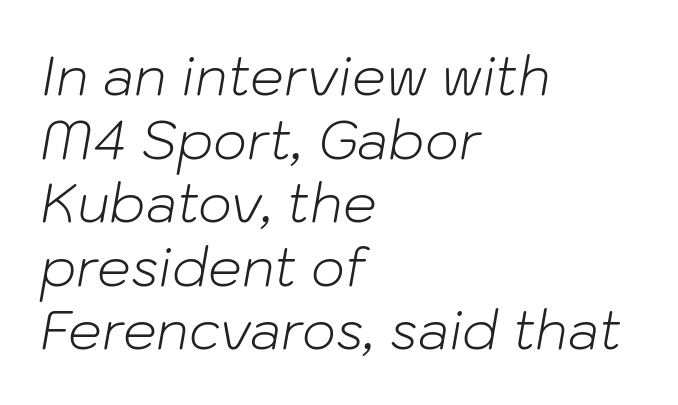
Q: Is the text bold? A: No.
Q: Is the text italic (slanted)? A: Yes, it leans right by about 10 degrees.
Q: Is the text underlined? A: No.
Q: How is the paragraph aligned? A: Left-aligned.
Q: Is the spacing between letters normal or unusually wide? A: Normal.
Q: Width (condensed, normal, or wide)? A: Normal.
Q: Stroke contrast? A: Low.
Q: x-height? A: Medium.
Q: Monospaced? A: No.
